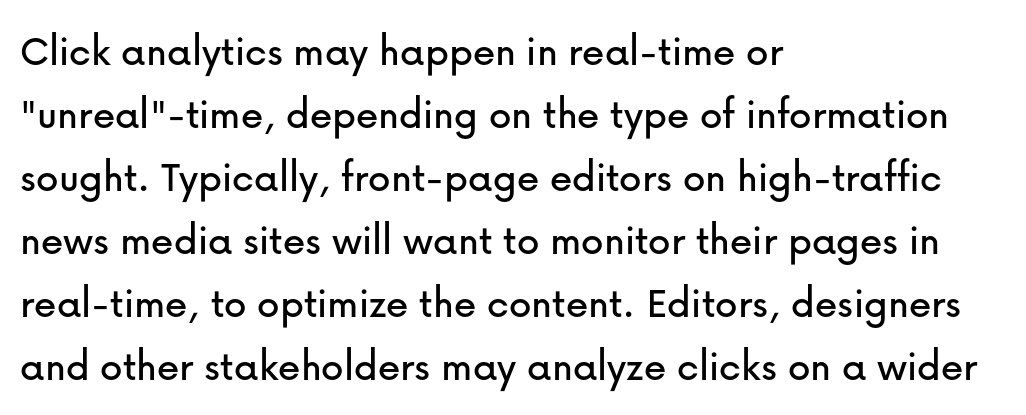
The image shows 45 px sans-serif type, upright; set left-aligned, normal line spacing (1.4x), normal letter spacing, not underlined; low stroke contrast and a medium x-height.
